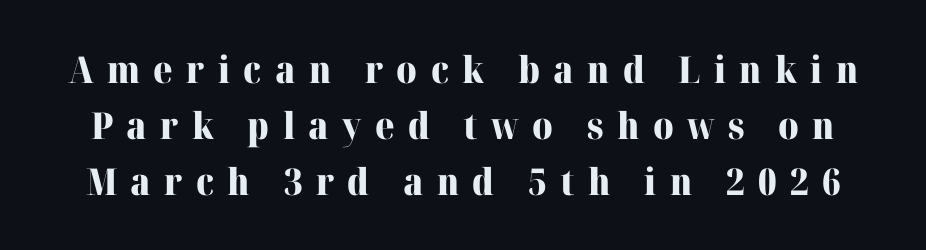
Q: Is the text bold? A: Yes.
Q: Is the text italic (slanted)? A: No, it is upright.
Q: Is the typeface a serif or a sans-serif typeface? A: Serif.
Q: Is the text underlined? A: No.
Q: Is the spacing between letters normal or unusually wide? A: Unusually wide.
Q: Is the spacing between lines tight, normal or loose? A: Normal.
Q: Width (condensed, normal, or wide)? A: Normal.
Q: Stroke contrast? A: High.
Q: x-height? A: Medium.
Q: Monospaced? A: No.
